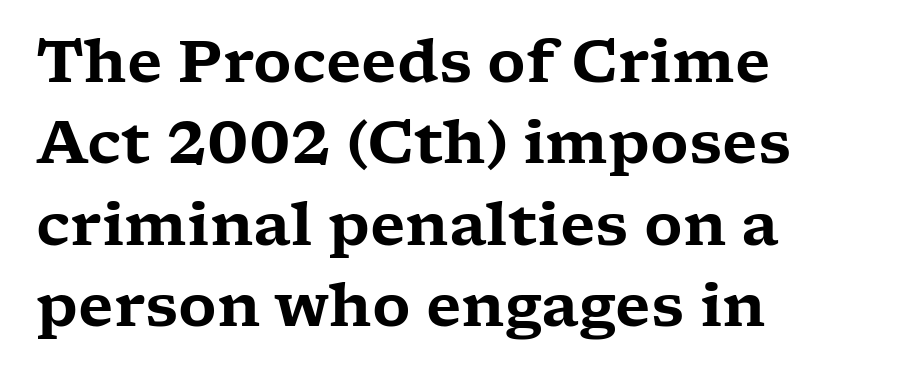
{"serif": "yes", "italic": "no", "width": "wide", "stroke_contrast": "low", "x_height": "medium", "monospaced": "no", "underline": "no", "align": "left", "line_spacing": "normal", "line_spacing_ratio": 1.38, "letter_spacing": "normal", "letter_spacing_em": 0.0, "glyph_px": 59}
